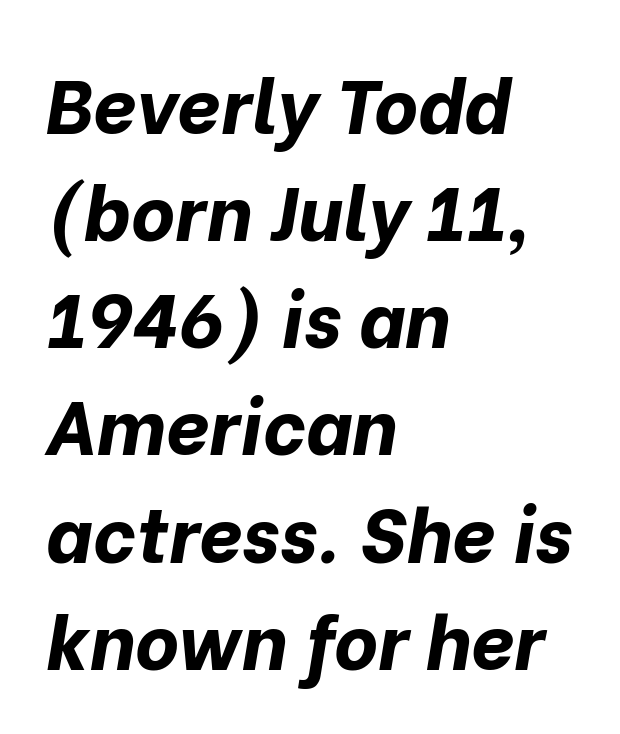
The image shows 76 px bold type, italic (leaning right); set left-aligned, normal line spacing (1.41x), normal letter spacing, not underlined; low stroke contrast and a medium x-height.
